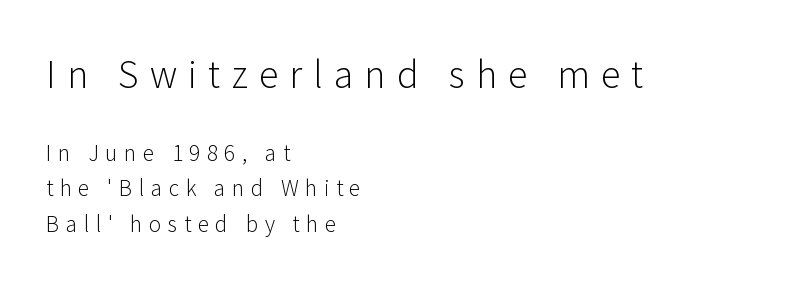
The image shows 36 px light sans-serif type, upright; set left-aligned, normal line spacing (1.69x), unusually wide letter spacing (+0.31 em), not underlined; the first (top) block is 1.71x larger; low stroke contrast and a medium x-height.
